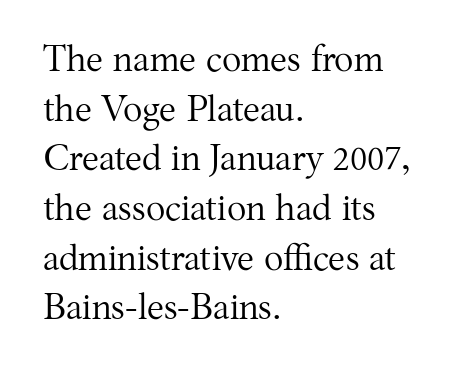
Normally led — the rows are evenly, conventionally spaced. Layout note: lines flush left. Style check: upright. Tracking here is standard; glyphs follow each other at the usual distance. Stems and bowls with no extra thickness — not bold. This sample has the flowing, uneven cadence of proportional lettering.
